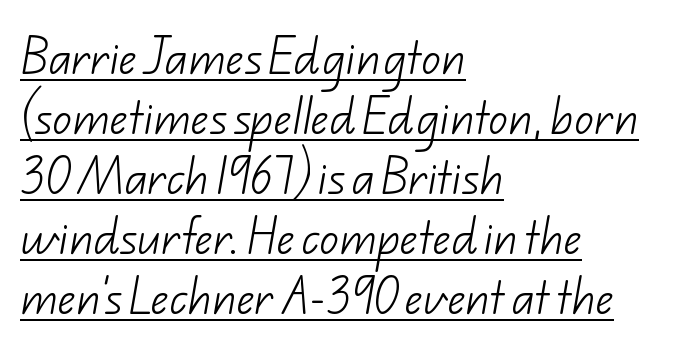
The glyphs in this specimen are sans serif. Character widths vary here, with narrow letters taking less room than wide ones. Whoever set this chose a conventional vertical rhythm. The strokes carry an ordinary text weight at most.
